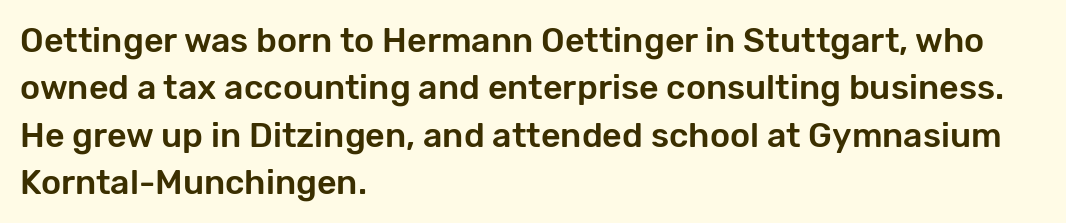
{"serif": "no", "italic": "no", "width": "normal", "stroke_contrast": "low", "x_height": "medium", "monospaced": "no", "underline": "no", "align": "left", "line_spacing": "normal", "line_spacing_ratio": 1.39, "letter_spacing": "normal", "letter_spacing_em": 0.0, "glyph_px": 34}
